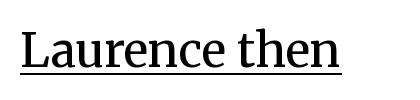
Proportional: the letters do not fall into vertical columns. The rendering keeps characters at their native spacing. The typeface has the unassuming heft of standard copy or less. The typeface chosen for these lines features serifs.
